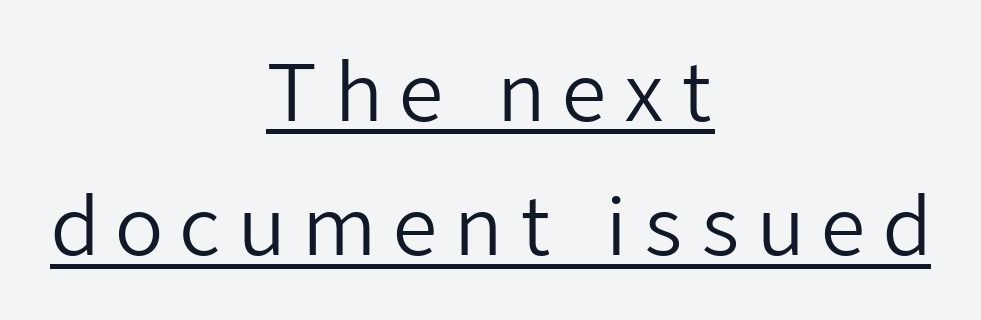
The image shows 79 px regular-weight sans-serif type, upright; set centered, normal line spacing (1.7x), unusually wide letter spacing (+0.2 em), underlined; low stroke contrast and a medium x-height.
